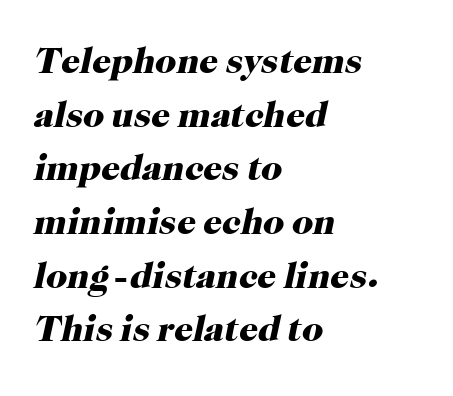
The image shows 37 px heavy serif type, italic (leaning right); set left-aligned, normal line spacing (1.45x), normal letter spacing, not underlined; high stroke contrast and a medium x-height.
